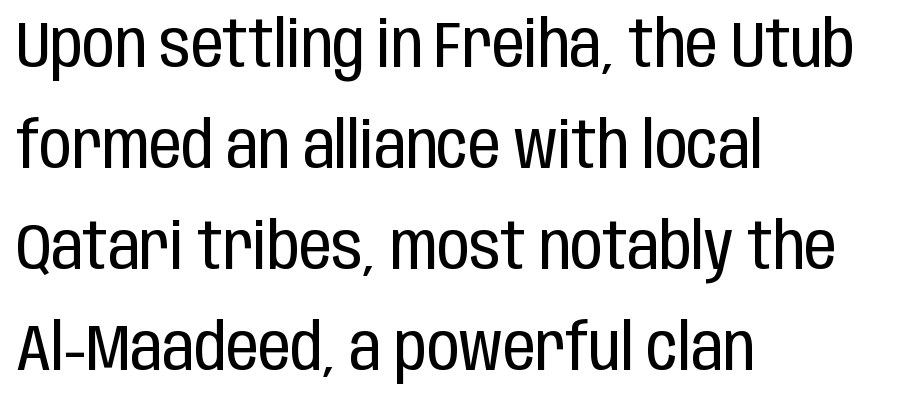
The image shows 64 px regular-weight, condensed sans-serif type, upright; set left-aligned, normal line spacing (1.58x), normal letter spacing, not underlined; low stroke contrast and a large x-height.
